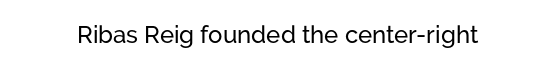
The image shows 24 px text type, upright; set normal letter spacing, not underlined.
